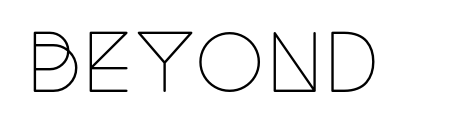
{"serif": "yes", "italic": "no", "bold": "no", "weight": "thin", "width": "condensed", "stroke_contrast": "low", "x_height": "large", "monospaced": "no", "underline": "no", "letter_spacing": "normal", "letter_spacing_em": 0.0, "glyph_px": 79}
